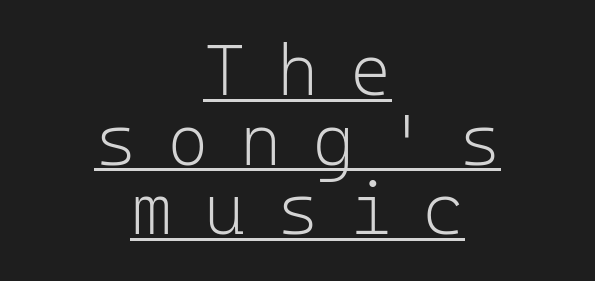
Weight: not bold — regular or lighter. The specimen reads as upright at a glance. A typesetter would call this leading minimal, almost set solid. Font category for this specimen: sans-serif. Compared with a flush-left layout, this one balances lines on the center instead.
